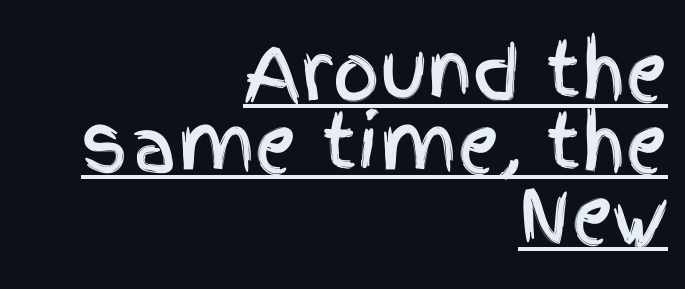
{"serif": "no", "italic": "no", "width": "condensed", "x_height": "large", "monospaced": "no", "underline": "yes", "align": "right", "line_spacing": "tight", "line_spacing_ratio": 0.98, "letter_spacing": "normal", "letter_spacing_em": 0.0, "glyph_px": 73}
